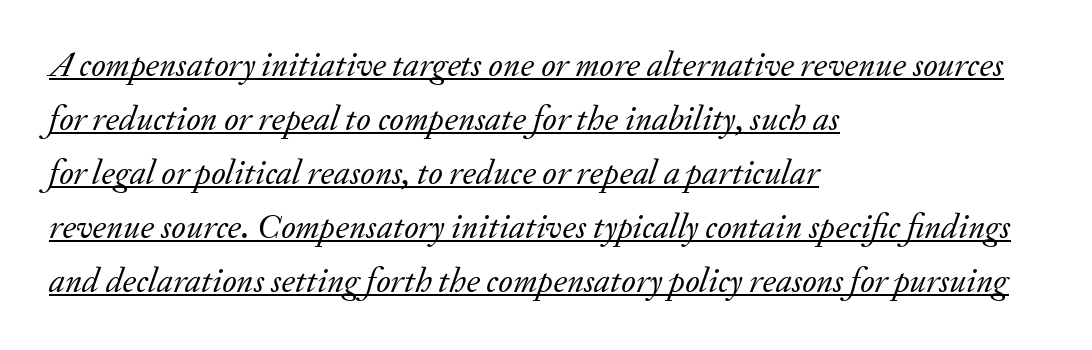
The designer went with a serif here, giving each stem small feet. The paragraph has a hard left edge and a soft right edge. What stands out about the letter spacing? Nothing — it is the standard amount. Line spacing here is normal.
